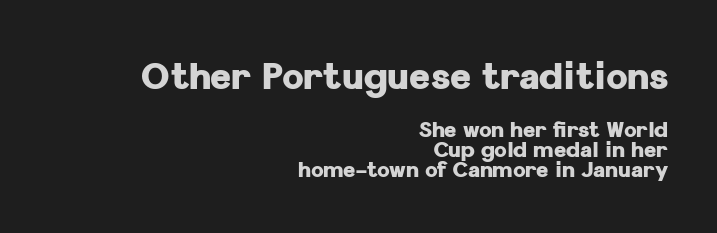
{"serif": "no", "italic": "no", "bold": "yes", "weight": "heavy", "width": "normal", "stroke_contrast": "low", "x_height": "medium", "monospaced": "no", "underline": "no", "align": "right", "line_spacing": "tight", "line_spacing_ratio": 0.97, "letter_spacing": "normal", "letter_spacing_em": 0.0, "larger_block": "first", "size_ratio": 1.71, "glyph_px": 36}
